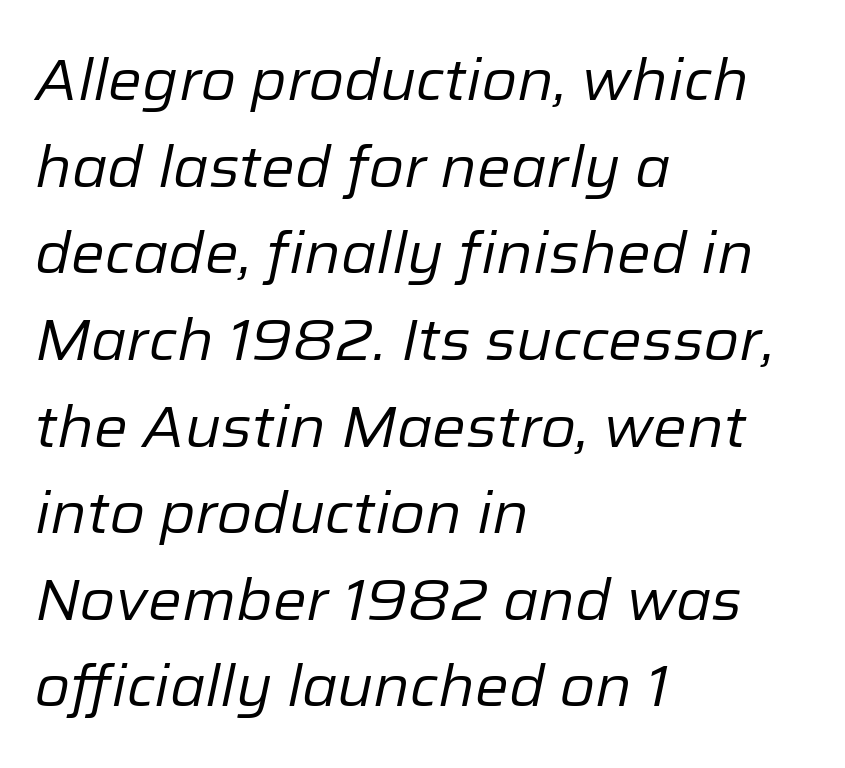
{"italic": "yes", "lean": "right", "slant_degrees": 12, "bold": "no", "weight": "regular", "width": "normal", "stroke_contrast": "low", "x_height": "medium", "monospaced": "no", "underline": "no", "align": "left", "line_spacing": "normal", "line_spacing_ratio": 1.52, "letter_spacing": "normal", "letter_spacing_em": 0.0, "glyph_px": 57}
